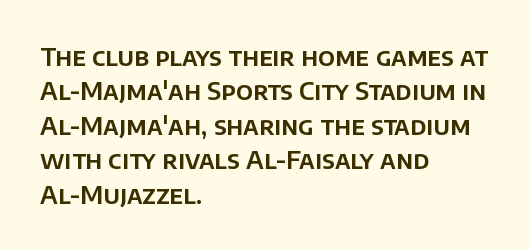
The image shows 25 px text type, upright; set left-aligned, normal line spacing (1.38x), normal letter spacing, not underlined.
